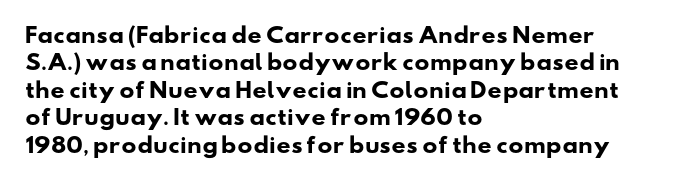
Words appear dense and cohesive because spacing is normal. Teacher's note: observe the even left margin — that is flush-left alignment. Regarding leading, the lines here are spaced in the standard way. No word sits above an underline. Plenty of ink on the page — the face is bold.
